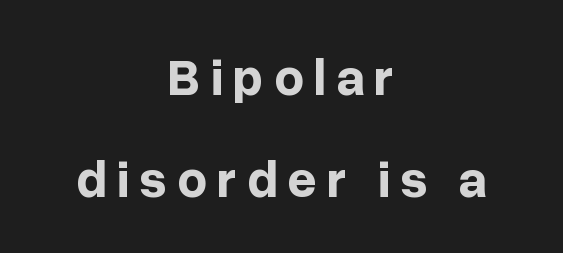
{"serif": "no", "italic": "no", "bold": "yes", "weight": "bold", "width": "normal", "stroke_contrast": "low", "x_height": "medium", "monospaced": "no", "underline": "no", "align": "center", "line_spacing": "loose", "line_spacing_ratio": 1.97, "glyph_px": 52}
